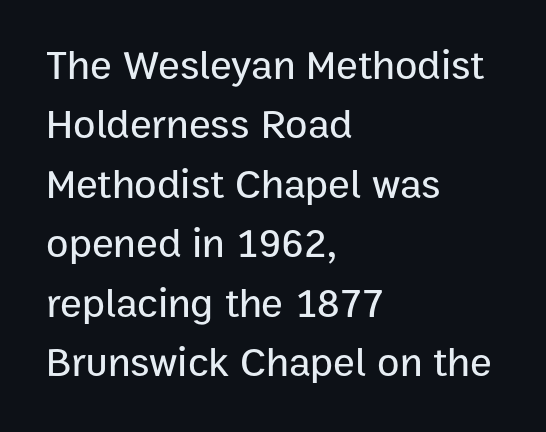
Reading down the block, your eye returns to a fixed left position each line. Proportional: the letters do not fall into vertical columns. The passage shown is typeset with a sans-serif family. Whoever set this chose a conventional vertical rhythm. Rule under the text: the space is simply empty.
